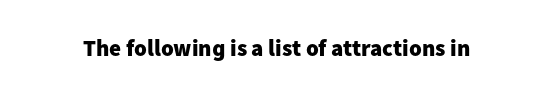
Q: Is the text bold? A: Yes.
Q: Is the text italic (slanted)? A: No, it is upright.
Q: Is the text underlined? A: No.
Q: Is the spacing between letters normal or unusually wide? A: Normal.
